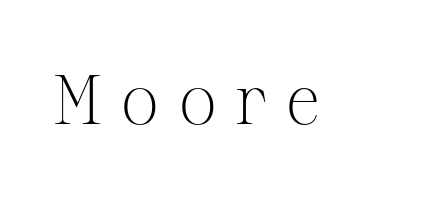
Q: Is the text bold? A: No.
Q: Is the text italic (slanted)? A: No, it is upright.
Q: Is the typeface a serif or a sans-serif typeface? A: Serif.
Q: Is the text underlined? A: No.
Q: Is the spacing between letters normal or unusually wide? A: Unusually wide.
Q: Width (condensed, normal, or wide)? A: Normal.
Q: Stroke contrast? A: Medium.
Q: x-height? A: Medium.
Q: Monospaced? A: No.
